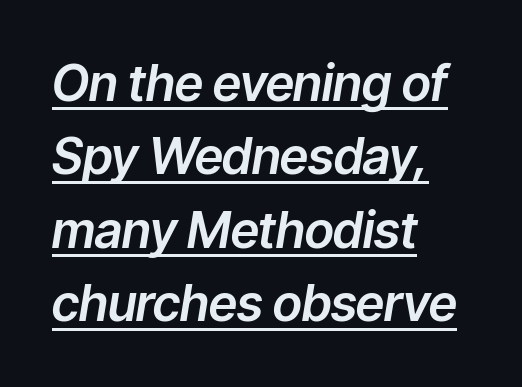
{"italic": "yes", "lean": "right", "slant_degrees": 9, "width": "normal", "stroke_contrast": "low", "x_height": "medium", "monospaced": "no", "underline": "yes", "align": "left", "line_spacing": "normal", "line_spacing_ratio": 1.47, "letter_spacing": "normal", "letter_spacing_em": 0.0, "glyph_px": 50}
